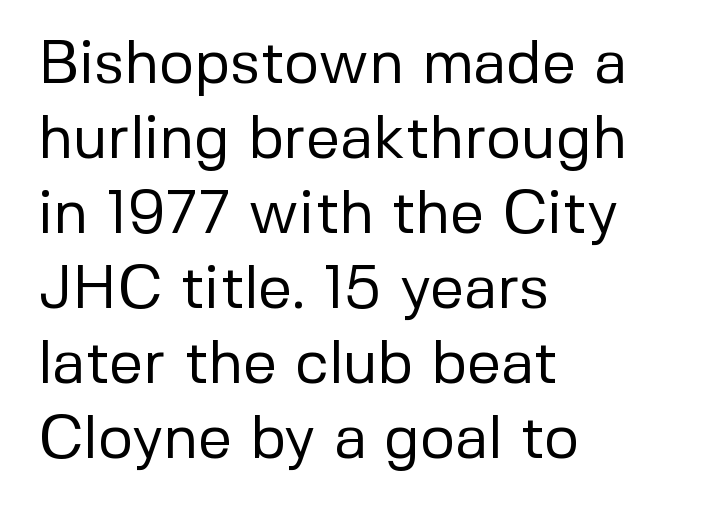
{"serif": "no", "italic": "no", "bold": "no", "weight": "regular", "width": "normal", "stroke_contrast": "low", "x_height": "medium", "monospaced": "no", "underline": "no", "align": "left", "line_spacing": "normal", "line_spacing_ratio": 1.25, "letter_spacing": "normal", "letter_spacing_em": 0.0, "glyph_px": 60}
